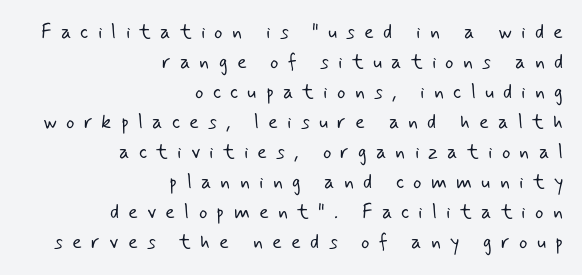
{"bold": "no", "underline": "no", "align": "right", "line_spacing": "normal", "line_spacing_ratio": 1.5, "letter_spacing": "wide", "letter_spacing_em": 0.46, "glyph_px": 20}
